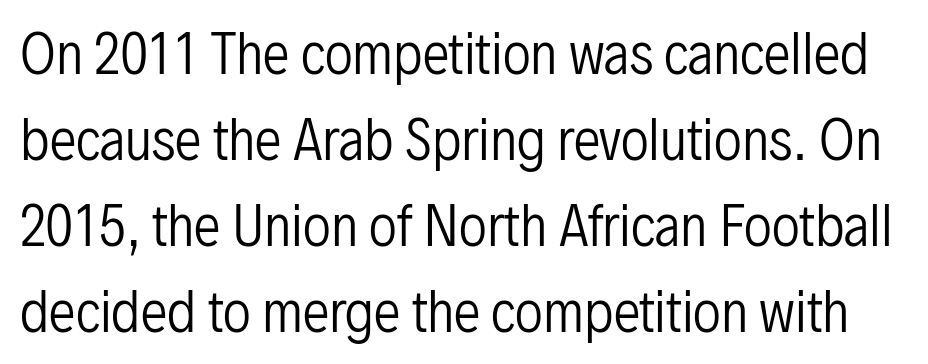
{"serif": "no", "italic": "no", "bold": "no", "weight": "regular", "width": "condensed", "stroke_contrast": "low", "x_height": "medium", "monospaced": "no", "underline": "no", "line_spacing": "normal", "line_spacing_ratio": 1.59, "letter_spacing": "normal", "letter_spacing_em": 0.0, "glyph_px": 54}
